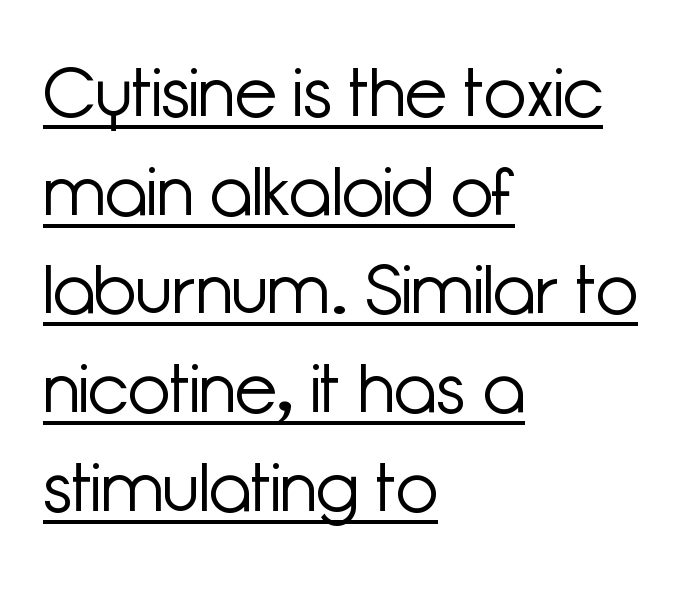
{"serif": "no", "italic": "no", "bold": "no", "weight": "light", "width": "normal", "stroke_contrast": "low", "x_height": "medium", "monospaced": "no", "underline": "yes", "align": "left", "line_spacing": "normal", "line_spacing_ratio": 1.43, "letter_spacing": "normal", "letter_spacing_em": 0.0, "glyph_px": 69}
